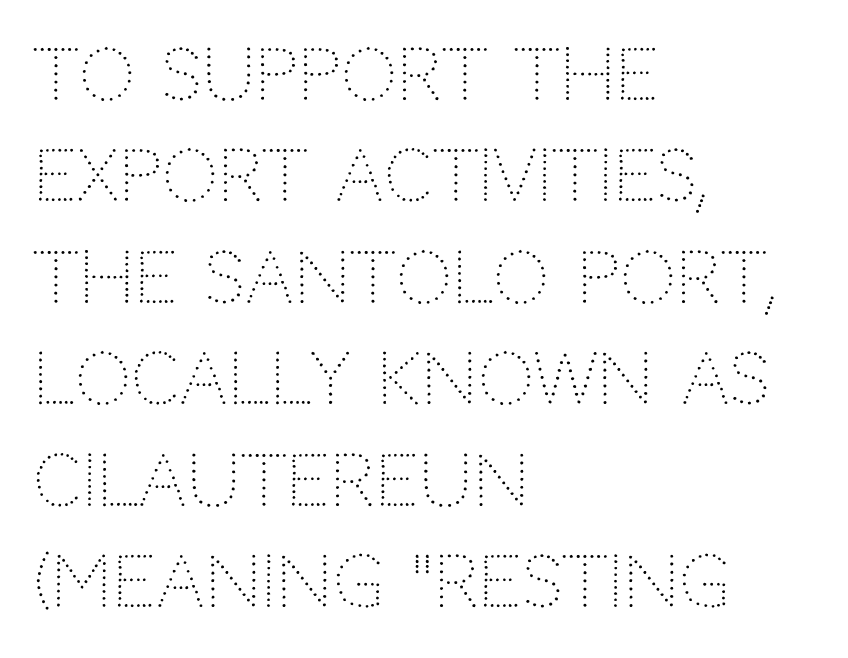
The image shows 70 px light sans-serif type, upright; set left-aligned, normal line spacing (1.45x), normal letter spacing, not underlined; low stroke contrast and a large x-height.
